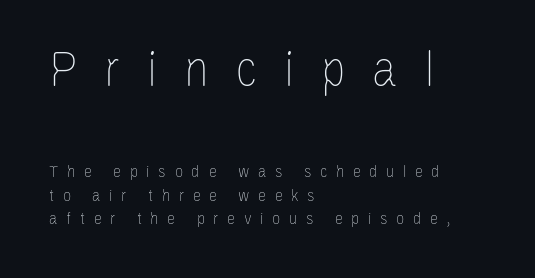
Underline: absent. Loose tracking; the words dissolve into strings of separated letters. Of the two passages, the one on top uses the larger point size. Visually the block forms a straight wall on the left and a jagged coastline on the right. This is not heavy type; no bold has been used.
